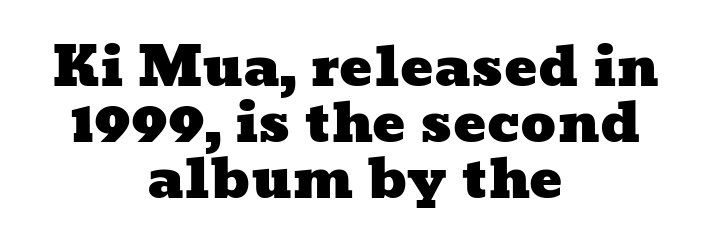
Q: Is the text underlined? A: No.
Q: How is the paragraph aligned? A: Centered.
Q: Is the spacing between letters normal or unusually wide? A: Normal.
Q: Is the spacing between lines tight, normal or loose? A: Tight.
Q: Width (condensed, normal, or wide)? A: Wide.
Q: Stroke contrast? A: Low.
Q: x-height? A: Medium.
Q: Monospaced? A: No.
